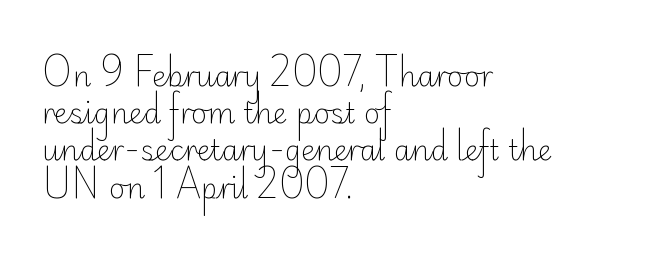
{"serif": "no", "italic": "no", "bold": "no", "weight": "light", "width": "normal", "stroke_contrast": "low", "x_height": "small", "monospaced": "no", "underline": "no", "align": "left", "line_spacing": "normal", "line_spacing_ratio": 1.33, "letter_spacing": "normal", "letter_spacing_em": 0.0, "glyph_px": 28}
